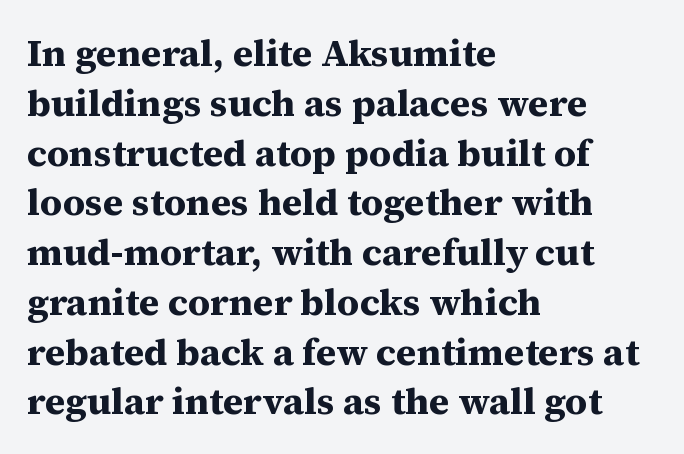
Q: Is the text bold? A: Yes.
Q: Is the text italic (slanted)? A: No, it is upright.
Q: Is the typeface a serif or a sans-serif typeface? A: Serif.
Q: Is the text underlined? A: No.
Q: How is the paragraph aligned? A: Left-aligned.
Q: Is the spacing between letters normal or unusually wide? A: Normal.
Q: Is the spacing between lines tight, normal or loose? A: Normal.
Q: Width (condensed, normal, or wide)? A: Normal.
Q: Stroke contrast? A: Medium.
Q: x-height? A: Medium.
Q: Monospaced? A: No.
